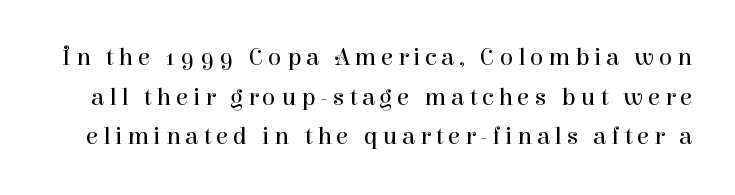
Just letters on the line, the space beneath them empty. Is there much room between lines? A standard amount, neither cramped nor airy. Posture: straight, roman, zero tilt. Caption: face not bold, strokes unweighted.
